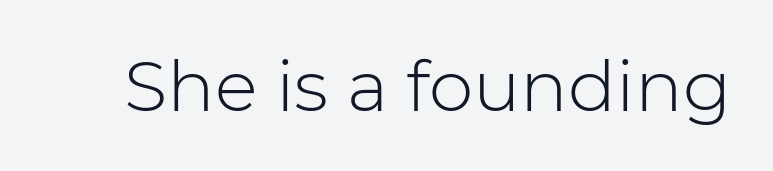
Q: Is the text bold? A: No.
Q: Is the text italic (slanted)? A: No, it is upright.
Q: Is the typeface a serif or a sans-serif typeface? A: Sans-serif.
Q: Is the text underlined? A: No.
Q: Is the spacing between letters normal or unusually wide? A: Normal.
Q: Width (condensed, normal, or wide)? A: Normal.
Q: Stroke contrast? A: Low.
Q: x-height? A: Medium.
Q: Monospaced? A: No.
